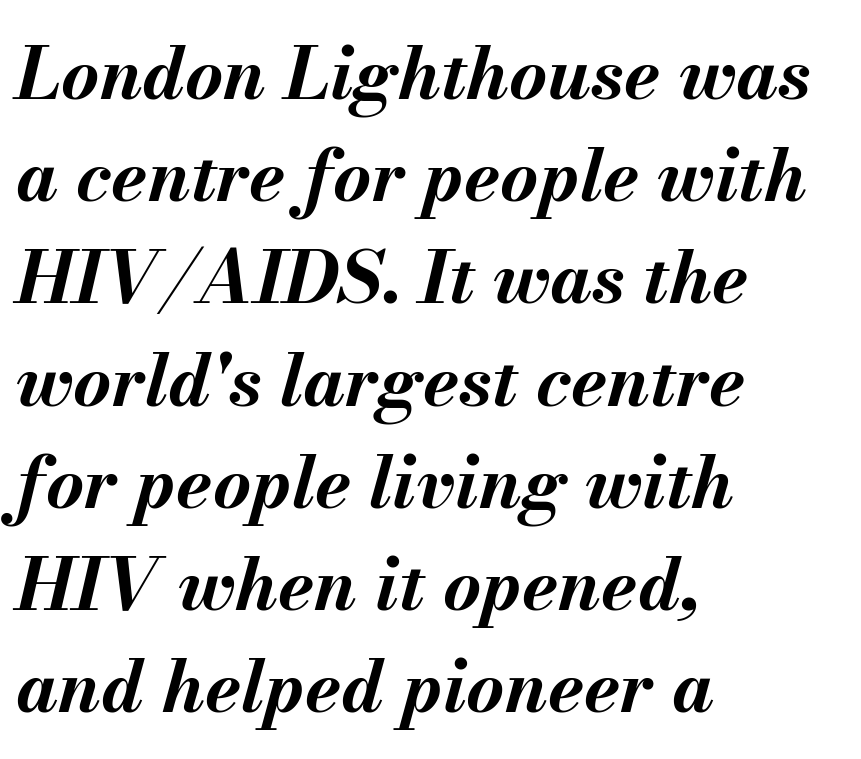
Think of a printed novel: that variable character pitch is what you see here. Quick note: interline space is typical. All the whitespace from short lines collects on the right. You'd pick this weight for a headline — it's a proper bold.
